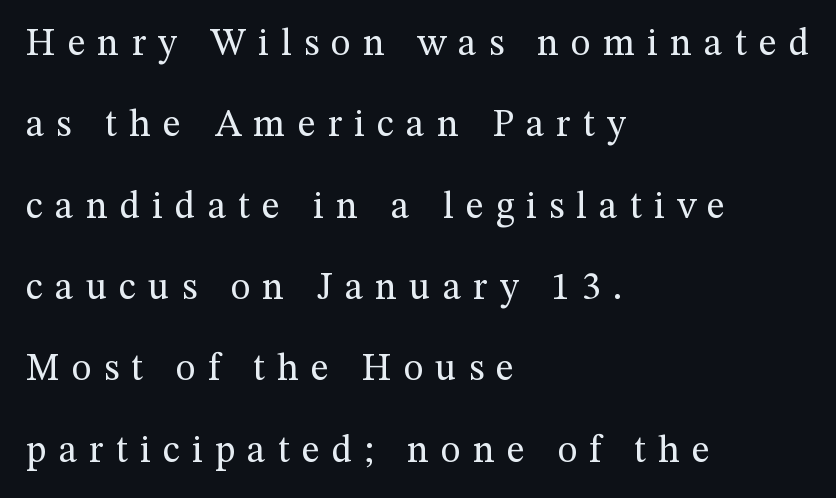
Q: Is the text bold? A: No.
Q: Is the text italic (slanted)? A: No, it is upright.
Q: Is the typeface a serif or a sans-serif typeface? A: Serif.
Q: Is the text underlined? A: No.
Q: How is the paragraph aligned? A: Left-aligned.
Q: Is the spacing between letters normal or unusually wide? A: Unusually wide.
Q: Is the spacing between lines tight, normal or loose? A: Loose.
Q: Width (condensed, normal, or wide)? A: Normal.
Q: Stroke contrast? A: Medium.
Q: x-height? A: Medium.
Q: Monospaced? A: No.
